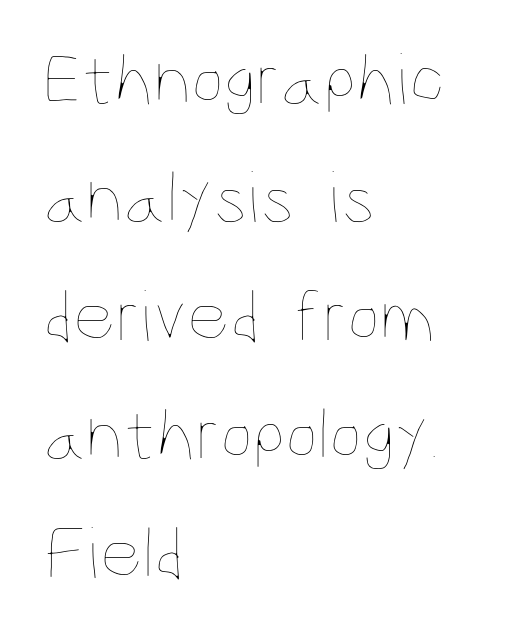
The image shows 74 px thin, condensed type, upright; set left-aligned, normal line spacing (1.6x), normal letter spacing, not underlined; low stroke contrast and a large x-height.
